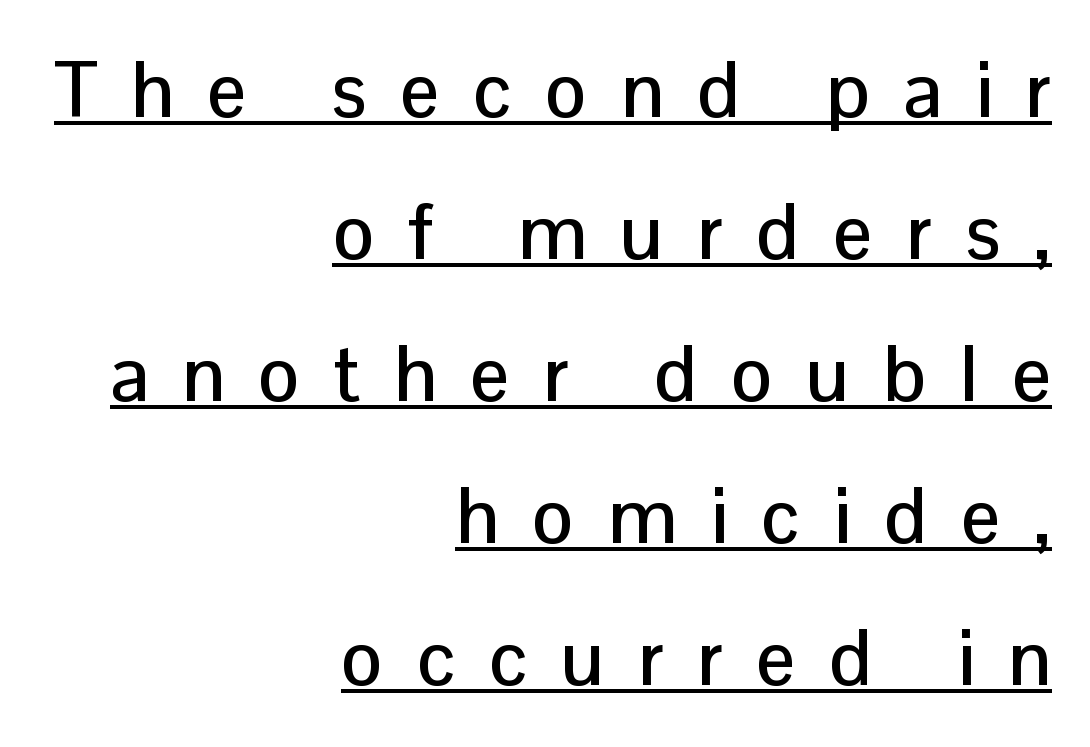
{"serif": "no", "italic": "no", "width": "normal", "stroke_contrast": "low", "x_height": "medium", "monospaced": "no", "underline": "yes", "align": "right", "line_spacing_ratio": 1.82, "letter_spacing": "wide", "letter_spacing_em": 0.43, "glyph_px": 78}
